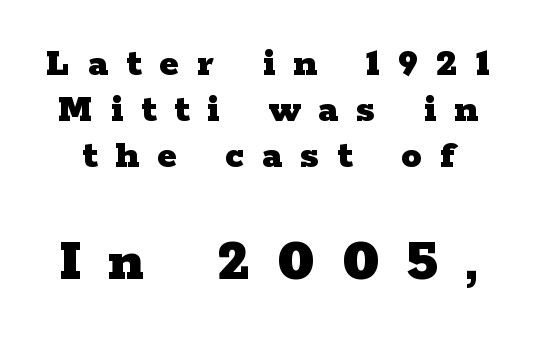
If you squint, the bottom block still reads clearly — it's the larger of the two. The type sits square on the baseline with zero lean. The rendering uses natural spacing where letterforms have individual widths. Does extra space separate the letters? Yes, quite a lot of it.
